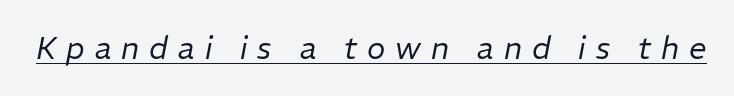
Posture: slanted. Note the varied advance widths — an 'i' is clearly narrower than an 'm'. The passage shown is not bold in any degree. What stands out about the letter spacing? Its width — letters are far apart. Has an underline been added? It has.
